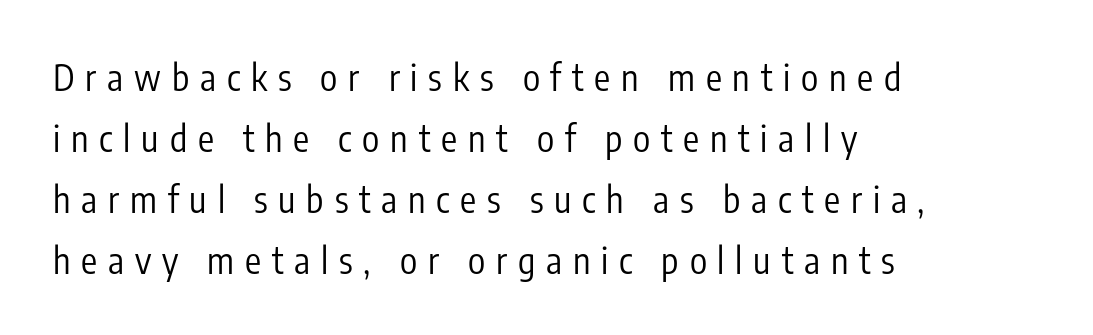
{"serif": "no", "italic": "no", "bold": "no", "weight": "regular", "width": "condensed", "stroke_contrast": "low", "x_height": "medium", "monospaced": "no", "underline": "no", "align": "left", "line_spacing": "normal", "line_spacing_ratio": 1.69, "letter_spacing": "wide", "letter_spacing_em": 0.3, "glyph_px": 36}
